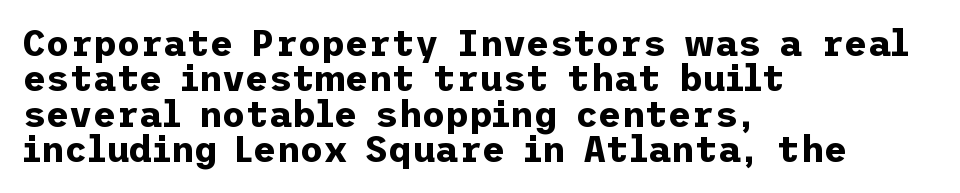
Notice how thick the strokes are: this is what a full bold looks like. Whoever set this chose condensed vertical rhythm over breathing room. Any mark beneath the type? The region is blank. Posture: vertical. Words appear dense and cohesive because spacing is normal. The type family on display is of the sans-serif kind.
